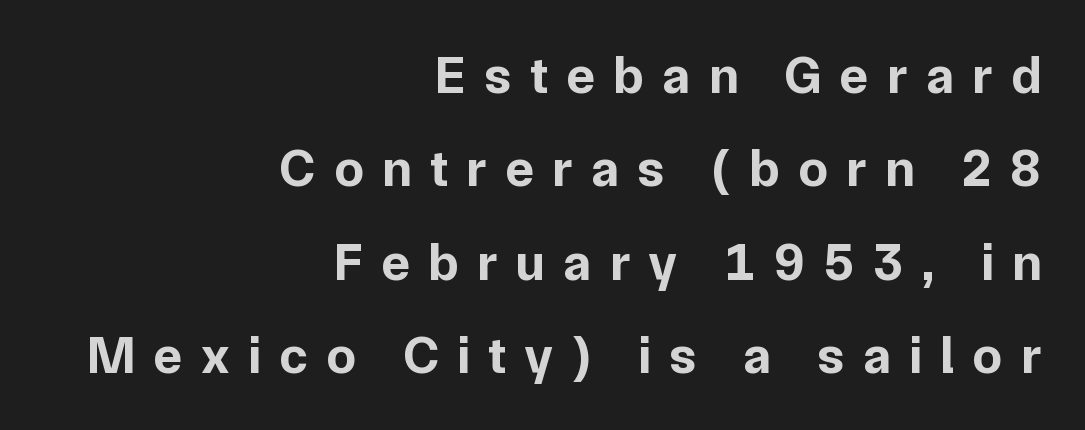
The glyphs are unaccompanied by any horizontal stroke below them. Type style note: lacks serifs. Each glyph is drawn with heavy, bold strokes. These lines are rendered in a variable-pitch font. Notice how the passage keeps a crisp vertical edge on the right only.
